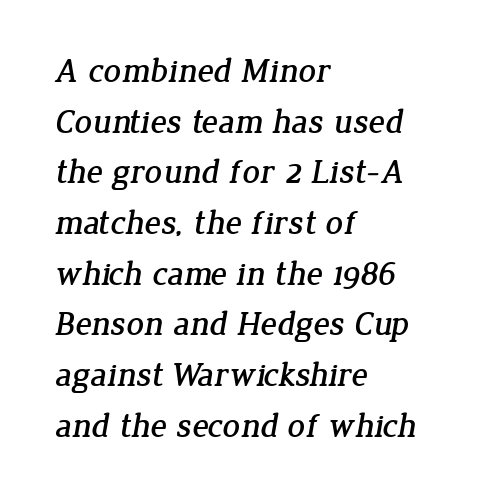
The horizontal fit of the characters is conventional and even. The string is rendered with underlining switched off. Each letter keeps its own natural width here, so spacing adapts to shape. The lines in this sample share a left origin and differ only in where they stop. Classification — serif.
